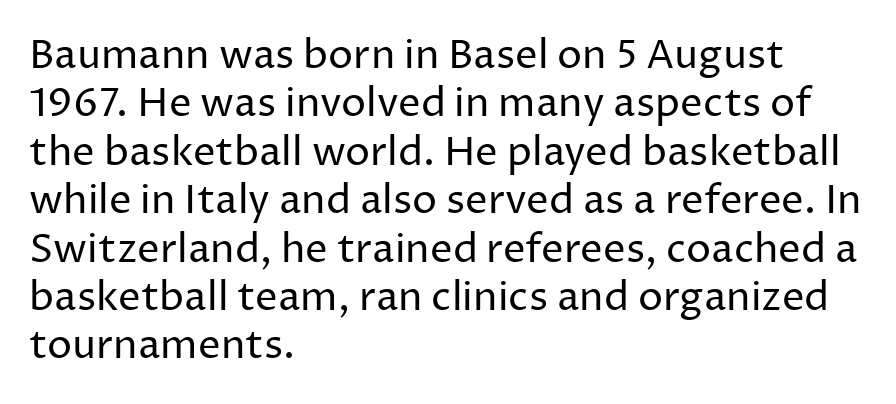
{"serif": "no", "italic": "no", "bold": "no", "weight": "regular", "width": "normal", "stroke_contrast": "low", "x_height": "medium", "monospaced": "no", "underline": "no", "align": "left", "line_spacing_ratio": 1.21, "letter_spacing": "normal", "letter_spacing_em": 0.0, "glyph_px": 40}
